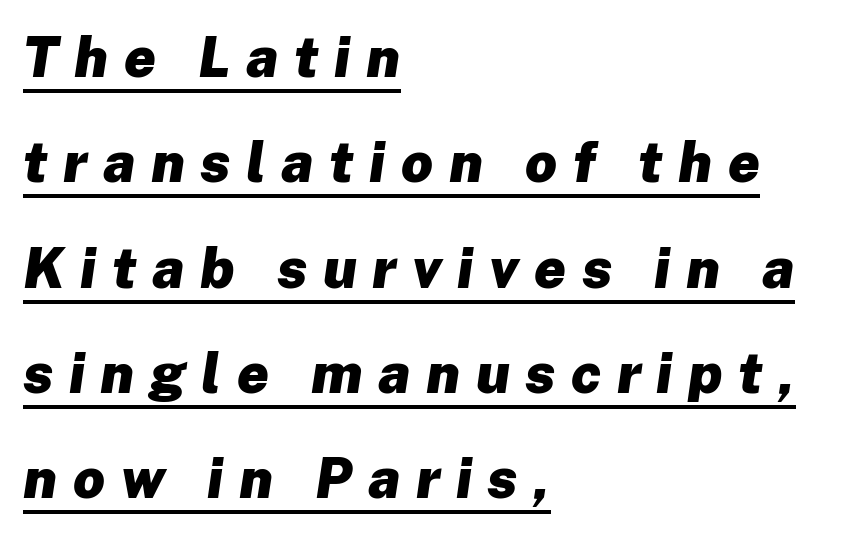
Q: Is the text bold? A: Yes.
Q: Is the text italic (slanted)? A: Yes, it leans right by about 8 degrees.
Q: Is the text underlined? A: Yes.
Q: How is the paragraph aligned? A: Left-aligned.
Q: Is the spacing between letters normal or unusually wide? A: Unusually wide.
Q: Width (condensed, normal, or wide)? A: Normal.
Q: Stroke contrast? A: Low.
Q: x-height? A: Medium.
Q: Monospaced? A: No.
